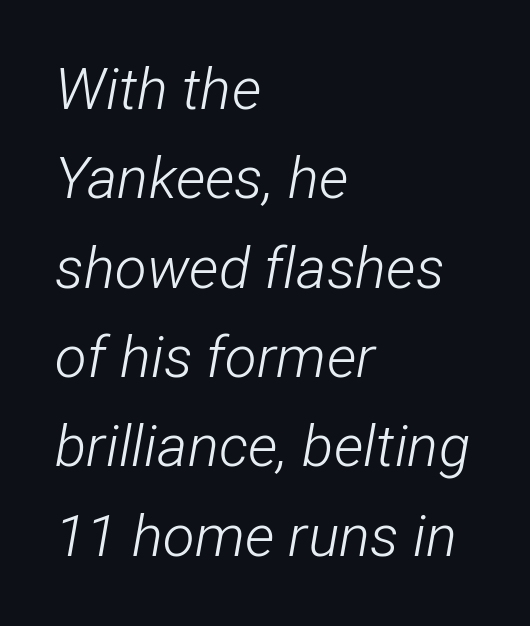
The image shows 58 px light, condensed type, italic (leaning right); set left-aligned, normal line spacing (1.54x), normal letter spacing, not underlined; low stroke contrast and a medium x-height.
